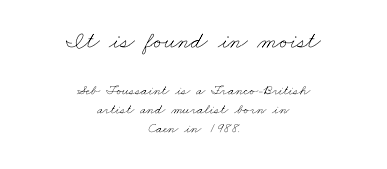
Q: Is the text bold? A: No.
Q: Is the text underlined? A: No.
Q: How is the paragraph aligned? A: Centered.
Q: Is the spacing between letters normal or unusually wide? A: Normal.
Q: Is the spacing between lines tight, normal or loose? A: Normal.
Q: Which block of text is set in a larger size, the first (top) or the second (bottom)? A: The first (top) one.
